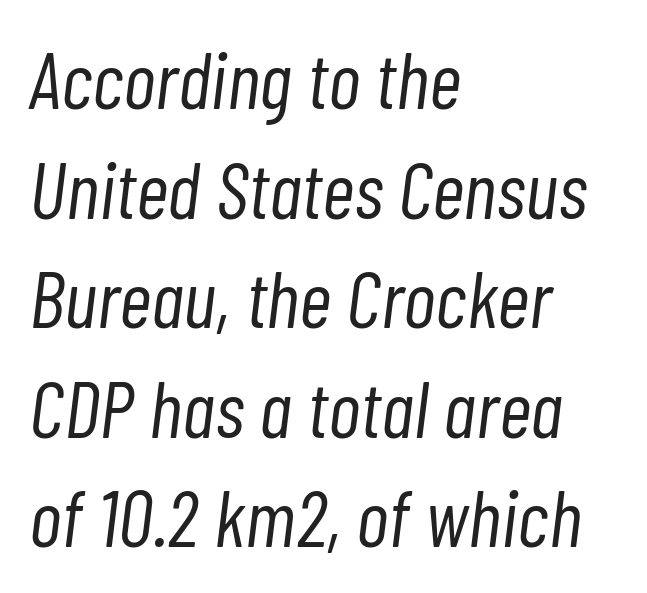
The image shows 80 px light, condensed type, italic (leaning right); set left-aligned, normal line spacing (1.37x), normal letter spacing, not underlined; low stroke contrast and a medium x-height.
